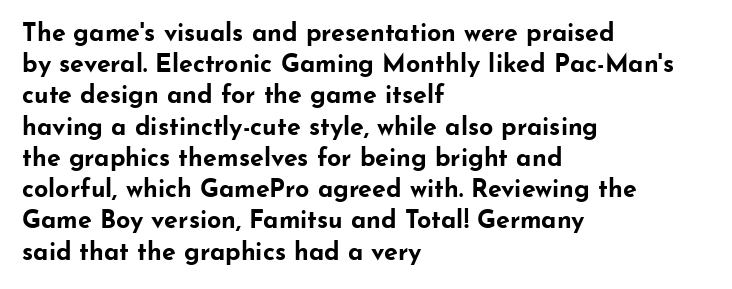
Caption: standard tracking, unaltered. Weight: bold. Line beginnings align vertically; line endings do not. The type sits square on the baseline with zero lean.
